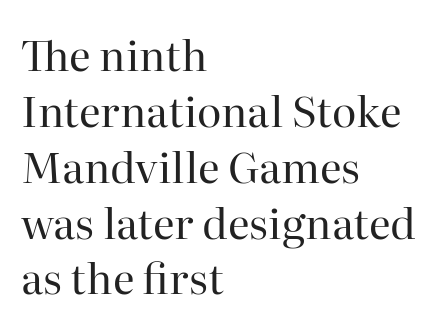
The image shows 42 px regular-weight serif type, upright; set left-aligned, normal line spacing (1.33x), normal letter spacing, not underlined; high stroke contrast and a medium x-height.
